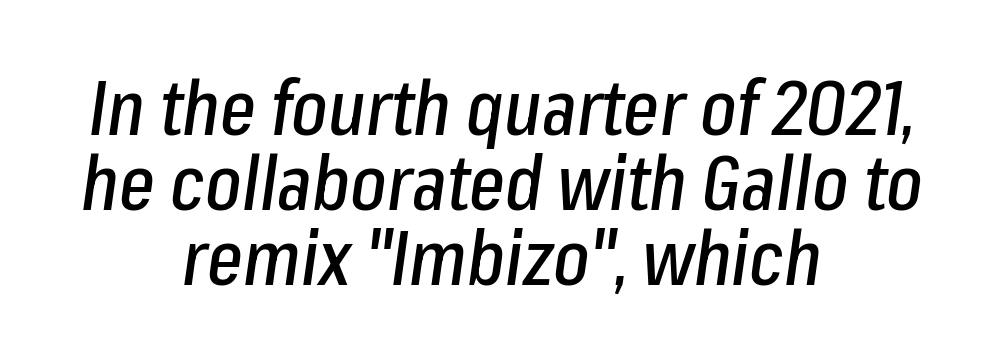
Q: Is the text italic (slanted)? A: Yes, it leans right by about 8 degrees.
Q: Is the text underlined? A: No.
Q: How is the paragraph aligned? A: Centered.
Q: Is the spacing between letters normal or unusually wide? A: Normal.
Q: Is the spacing between lines tight, normal or loose? A: Tight.
Q: Width (condensed, normal, or wide)? A: Condensed.
Q: Stroke contrast? A: Low.
Q: x-height? A: Medium.
Q: Monospaced? A: No.
